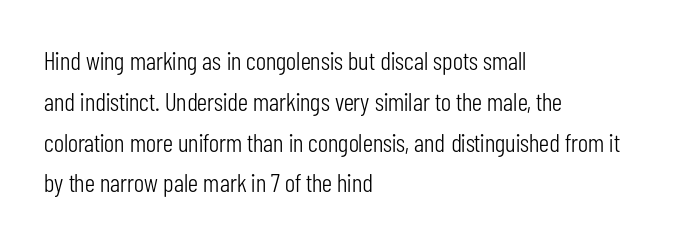
The image shows 26 px text type, upright; set left-aligned, normal line spacing (1.57x), normal letter spacing, not underlined.
